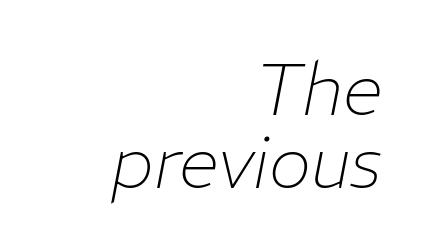
Q: Is the text bold? A: No.
Q: Is the text italic (slanted)? A: Yes, it leans right by about 11 degrees.
Q: Is the text underlined? A: No.
Q: How is the paragraph aligned? A: Right-aligned.
Q: Is the spacing between letters normal or unusually wide? A: Normal.
Q: Is the spacing between lines tight, normal or loose? A: Tight.
Q: Width (condensed, normal, or wide)? A: Normal.
Q: Stroke contrast? A: Low.
Q: x-height? A: Medium.
Q: Monospaced? A: No.
